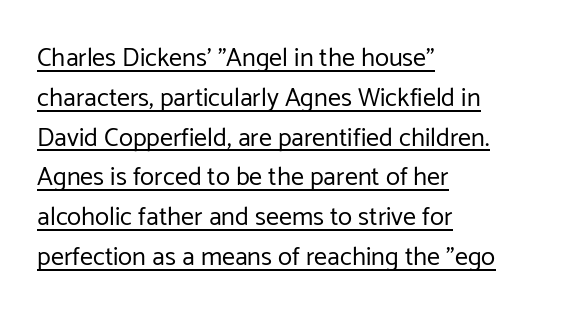
The image shows 26 px text type, upright; set left-aligned, normal line spacing (1.53x), normal letter spacing, underlined.
